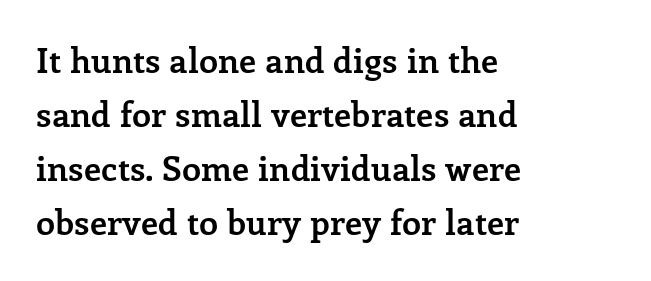
Look at the tracking — it's just the regular setting, nothing added. Characters remain perfectly vertical along every line. A clean baseline with only descenders dipping below it. The block of text has a typical density, with ordinary space between rows. Note the varied advance widths — an 'i' is clearly narrower than an 'm'. Letterform terminals end in serifs throughout the passage.
